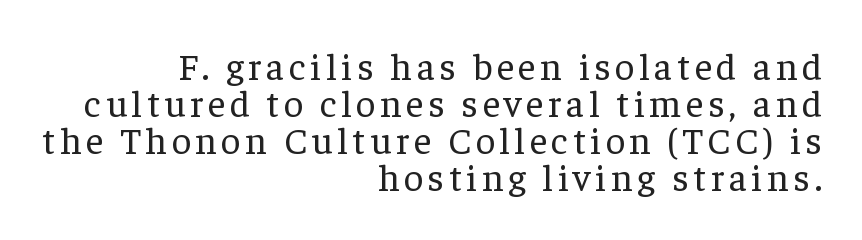
Q: Is the text bold? A: No.
Q: Is the text italic (slanted)? A: No, it is upright.
Q: Is the typeface a serif or a sans-serif typeface? A: Serif.
Q: Is the text underlined? A: No.
Q: How is the paragraph aligned? A: Right-aligned.
Q: Is the spacing between lines tight, normal or loose? A: Tight.
Q: Width (condensed, normal, or wide)? A: Normal.
Q: Stroke contrast? A: Low.
Q: x-height? A: Medium.
Q: Monospaced? A: No.
